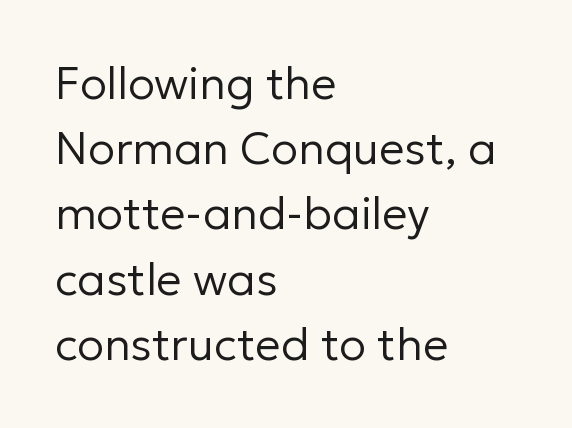
You could not count columns in this text — the font is proportionally spaced. Each letter's strokes conclude bluntly, with no projecting serifs. Posture: vertical. Left-aligned paragraph, ragged on the right. Descenders hang freely into open space. Spacing between characters is what you'd get straight out of the box.
